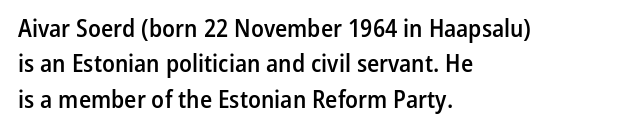
Every letter is mildly thick-stroked: semibold rather than bold. The passage is arranged the way most books set body copy — flush left. The axis of the letterforms is exactly vertical. The rendering uses a moderate line-height, typical for paragraphs.
